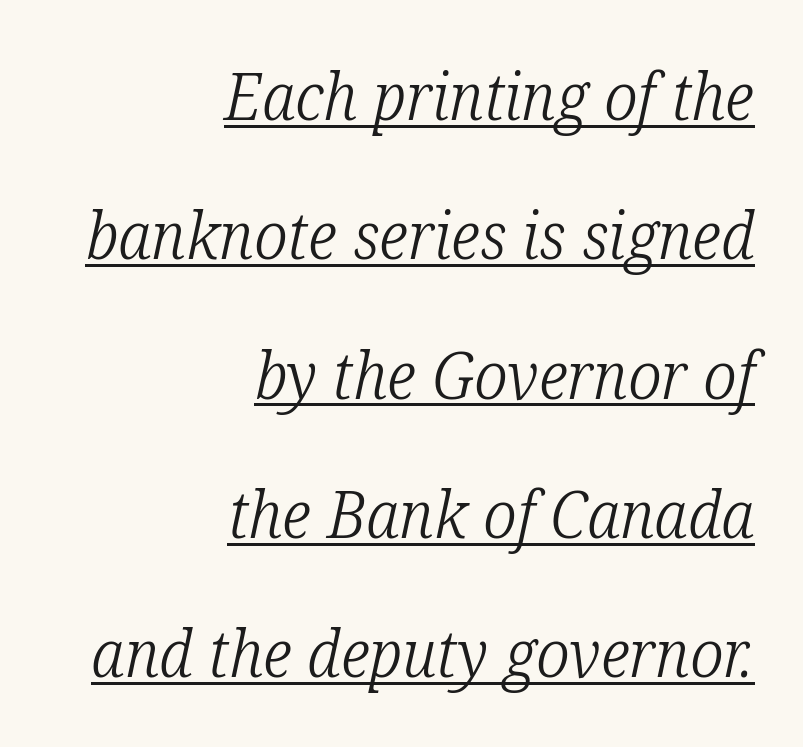
Q: Is the text bold? A: No.
Q: Is the text italic (slanted)? A: Yes, it leans right by about 12 degrees.
Q: Is the typeface a serif or a sans-serif typeface? A: Serif.
Q: Is the text underlined? A: Yes.
Q: How is the paragraph aligned? A: Right-aligned.
Q: Is the spacing between letters normal or unusually wide? A: Normal.
Q: Is the spacing between lines tight, normal or loose? A: Loose.
Q: Width (condensed, normal, or wide)? A: Condensed.
Q: Stroke contrast? A: Low.
Q: x-height? A: Medium.
Q: Monospaced? A: No.
